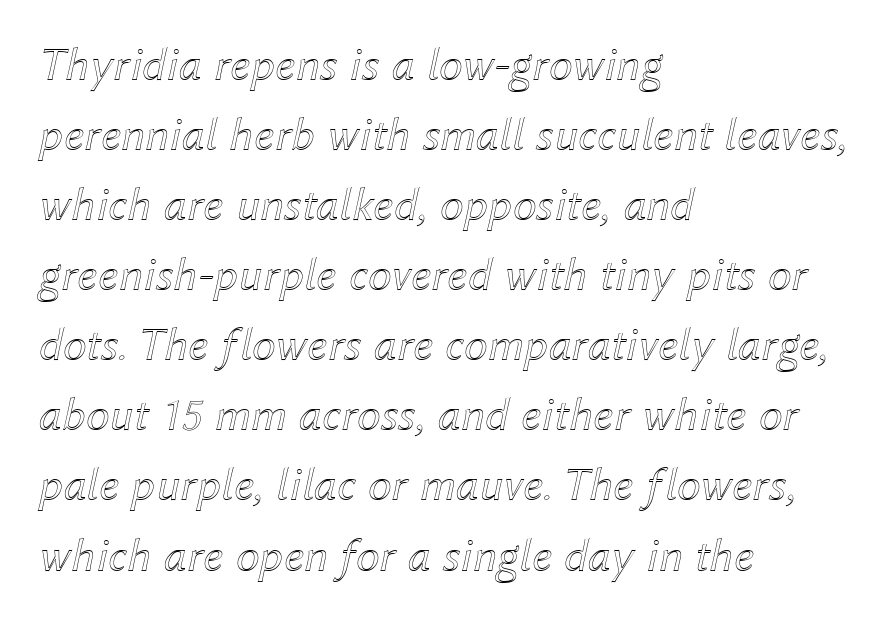
The image shows 48 px text type, italic (leaning right); set left-aligned, normal line spacing (1.46x), normal letter spacing, not underlined; a medium x-height.
